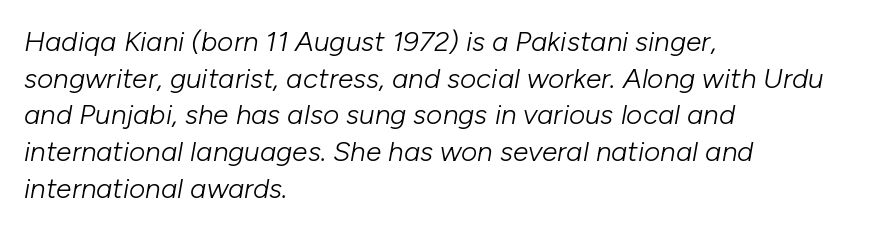
{"italic": "yes", "lean": "right", "slant_degrees": 10, "bold": "no", "weight": "light", "width": "normal", "stroke_contrast": "low", "x_height": "medium", "monospaced": "no", "underline": "no", "align": "left", "line_spacing": "normal", "line_spacing_ratio": 1.31, "letter_spacing": "normal", "letter_spacing_em": 0.0, "glyph_px": 28}
